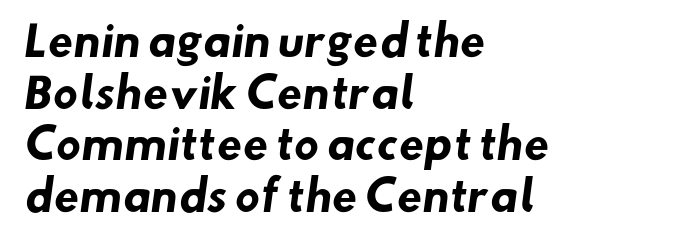
Stroke terminals: plain, sans-serif. The space beneath each line is pristine and unruled. Horizontally, the lines are justified to the leading edge only. Look at the tracking — it's just the regular setting, nothing added. You'd pick this weight for a headline — it's a proper bold.
